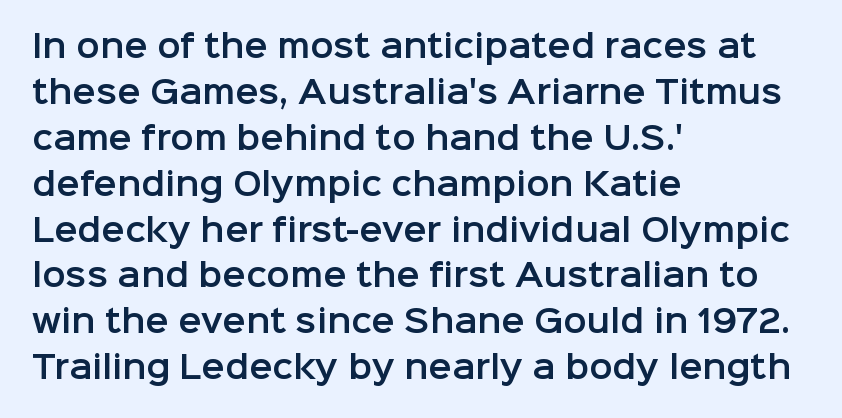
{"serif": "no", "italic": "no", "width": "normal", "stroke_contrast": "low", "x_height": "medium", "monospaced": "no", "underline": "no", "align": "left", "line_spacing": "normal", "line_spacing_ratio": 1.48, "letter_spacing": "normal", "letter_spacing_em": 0.0, "glyph_px": 31}
